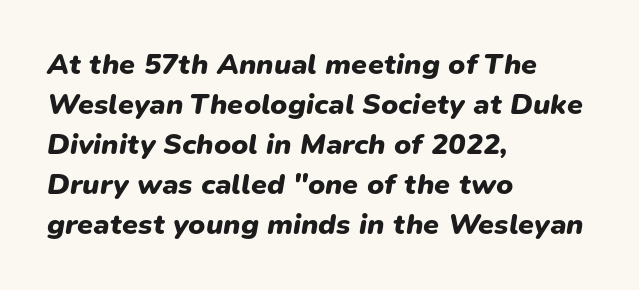
Q: Is the text bold? A: Yes.
Q: Is the text italic (slanted)? A: Yes, it leans right by about 9 degrees.
Q: Is the text underlined? A: No.
Q: How is the paragraph aligned? A: Left-aligned.
Q: Is the spacing between letters normal or unusually wide? A: Normal.
Q: Is the spacing between lines tight, normal or loose? A: Normal.
Q: Width (condensed, normal, or wide)? A: Normal.
Q: Stroke contrast? A: Low.
Q: x-height? A: Medium.
Q: Monospaced? A: No.
